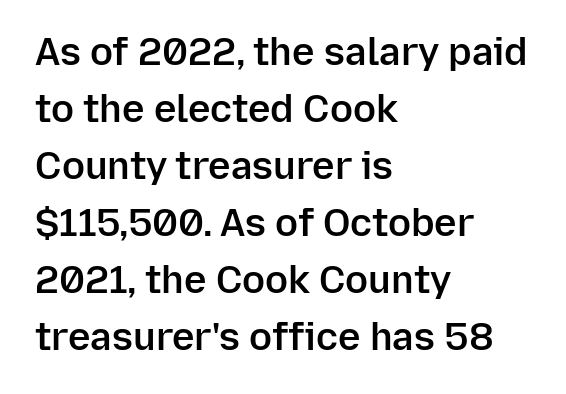
Is this a fixed-width face? No — the glyphs have proportional, varying widths. Does the type have serifs? No, each stem ends abruptly. As a designer I'd log this as weight 600, semibold. This sample keeps an unexceptional amount of space between lines. A student would call this left alignment; a typographer would say flush left, rag right. Glyph-to-glyph distance matches everyday printed text.
